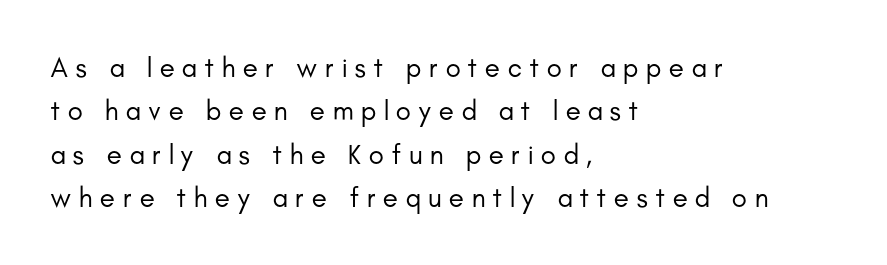
Q: Is the text bold? A: No.
Q: Is the text italic (slanted)? A: No, it is upright.
Q: Is the typeface a serif or a sans-serif typeface? A: Sans-serif.
Q: Is the text underlined? A: No.
Q: How is the paragraph aligned? A: Left-aligned.
Q: Is the spacing between letters normal or unusually wide? A: Unusually wide.
Q: Is the spacing between lines tight, normal or loose? A: Normal.
Q: Width (condensed, normal, or wide)? A: Normal.
Q: Stroke contrast? A: Low.
Q: x-height? A: Small.
Q: Monospaced? A: No.
